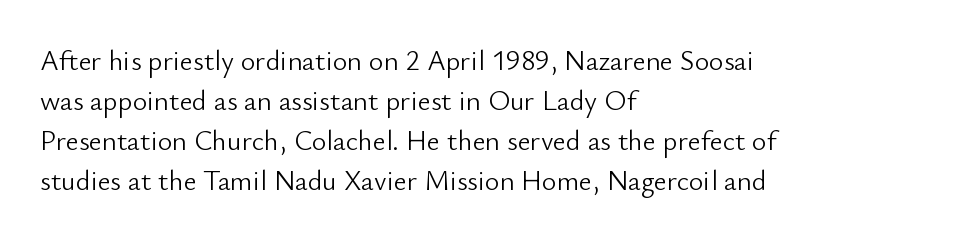
Q: Is the text bold? A: No.
Q: Is the text italic (slanted)? A: No, it is upright.
Q: Is the typeface a serif or a sans-serif typeface? A: Sans-serif.
Q: Is the text underlined? A: No.
Q: How is the paragraph aligned? A: Left-aligned.
Q: Is the spacing between letters normal or unusually wide? A: Normal.
Q: Is the spacing between lines tight, normal or loose? A: Normal.
Q: Width (condensed, normal, or wide)? A: Normal.
Q: Stroke contrast? A: Low.
Q: x-height? A: Small.
Q: Monospaced? A: No.
